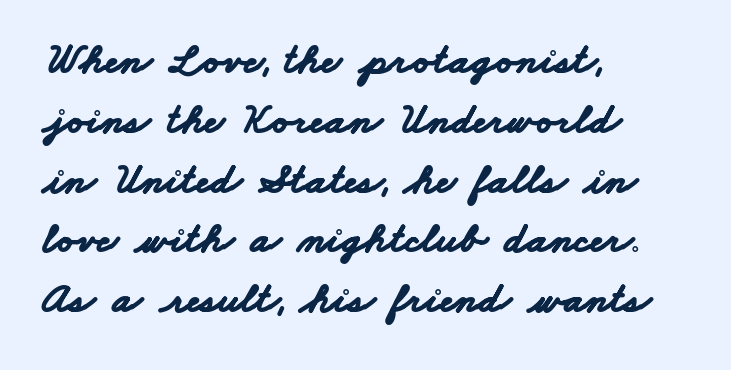
The image shows 43 px bold, wide sans-serif type; set left-aligned, normal line spacing (1.39x), normal letter spacing, not underlined; low stroke contrast and a small x-height.
